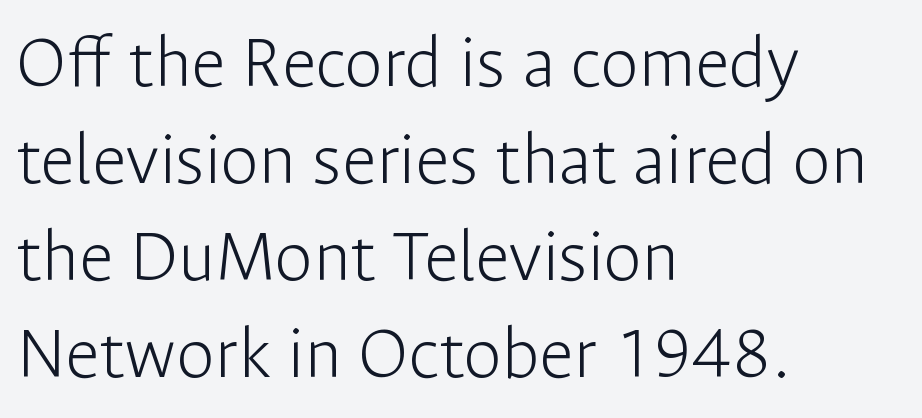
{"serif": "no", "italic": "no", "bold": "no", "weight": "light", "width": "normal", "stroke_contrast": "low", "x_height": "medium", "monospaced": "no", "underline": "no", "align": "left", "line_spacing": "normal", "line_spacing_ratio": 1.26, "letter_spacing": "normal", "letter_spacing_em": 0.0, "glyph_px": 77}
